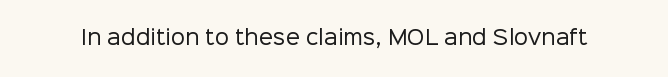
{"italic": "no", "bold": "no", "underline": "no", "letter_spacing": "normal", "letter_spacing_em": 0.0, "glyph_px": 20}
